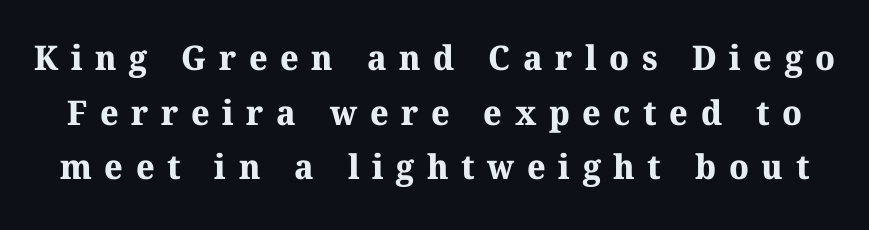
The designer went with a serif here, giving each stem small feet. How are the letters spaced? Widely, with obvious added tracking. Unmarked baselines from the first word to the last. Is this a fixed-width face? No — the glyphs have proportional, varying widths.
